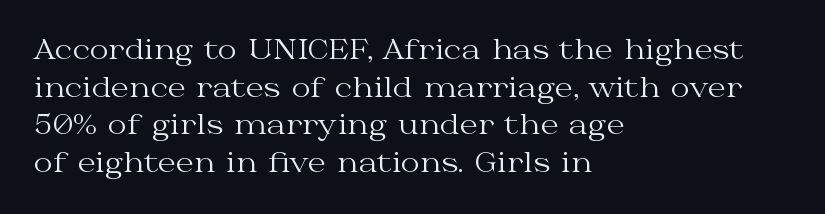
{"italic": "no", "bold": "no", "underline": "no", "align": "left", "line_spacing": "normal", "line_spacing_ratio": 1.45, "letter_spacing": "normal", "letter_spacing_em": 0.0, "glyph_px": 26}
